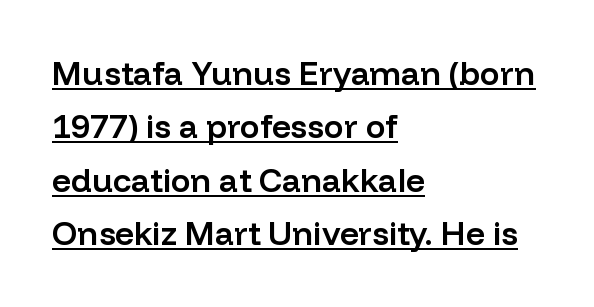
These lines are rendered in a variable-pitch font. The leading is moderate, giving the passage an even texture. The glyphs in this specimen are sans serif. Does a line run under the words? Yes, clearly.
